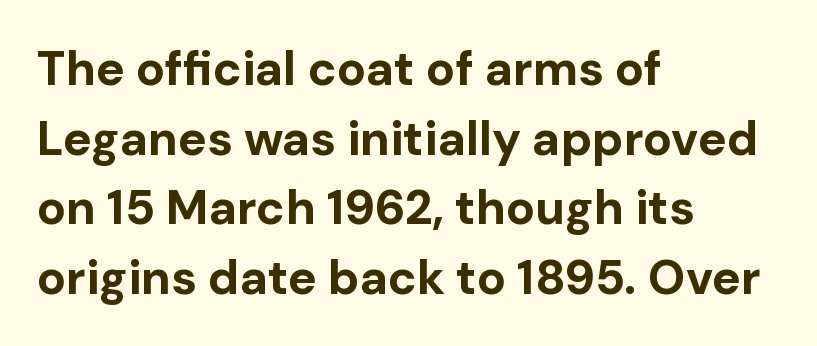
The image shows 48 px bold sans-serif type, upright; set left-aligned, normal line spacing (1.45x), normal letter spacing, not underlined; low stroke contrast and a medium x-height.
